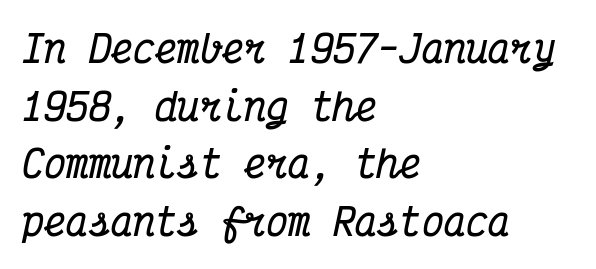
Heft: maximum for text — a bold. Examine the stroke ends and you'll spot serifs. Honestly, the letter spacing is just normal — you wouldn't notice it. Line beginnings align vertically; line endings do not. Here the designer chose a console-style face with uniform glyph widths.
